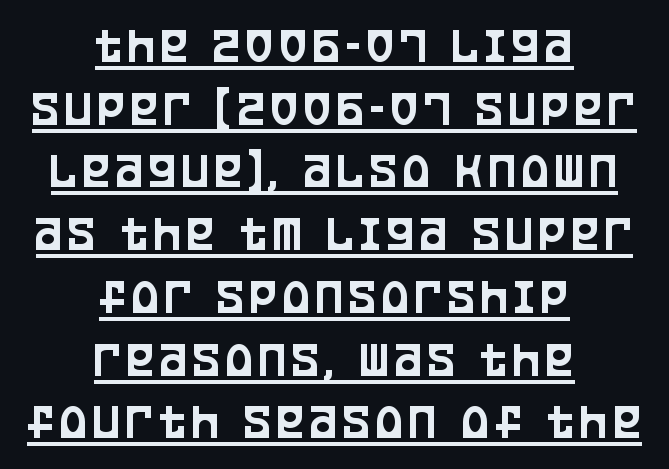
The image shows 51 px condensed sans-serif type, upright; set centered, line spacing 1.23x, underlined; low stroke contrast and a large x-height.
